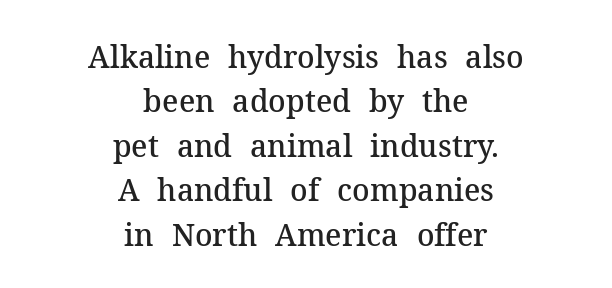
The image shows 30 px semibold serif type, upright; set centered, normal line spacing (1.48x), normal letter spacing, not underlined; medium stroke contrast and a medium x-height.
